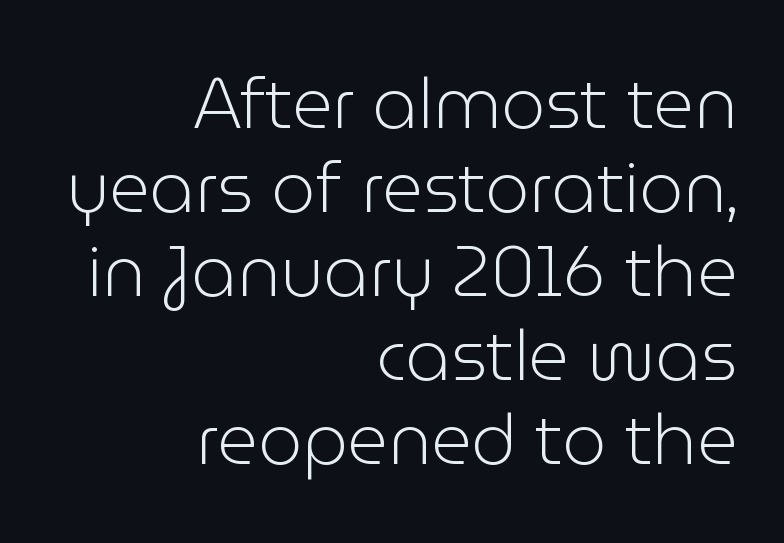
{"serif": "no", "italic": "no", "bold": "no", "weight": "light", "width": "normal", "stroke_contrast": "low", "x_height": "medium", "monospaced": "no", "underline": "no", "align": "right", "line_spacing_ratio": 1.2, "letter_spacing": "normal", "letter_spacing_em": 0.0, "glyph_px": 70}
